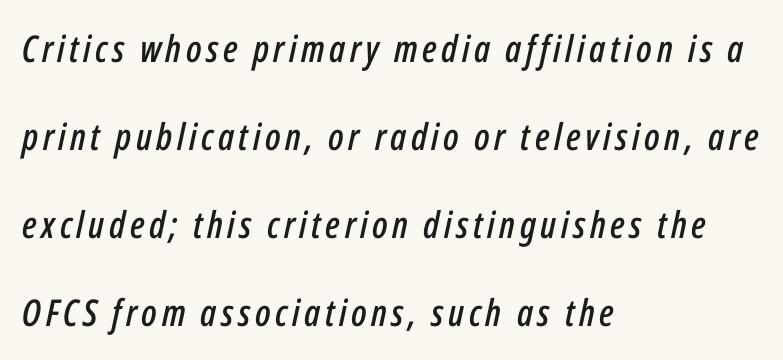
The image shows 37 px condensed type, italic (leaning right); set left-aligned, loose line spacing (2.38x), not underlined; low stroke contrast and a medium x-height.
